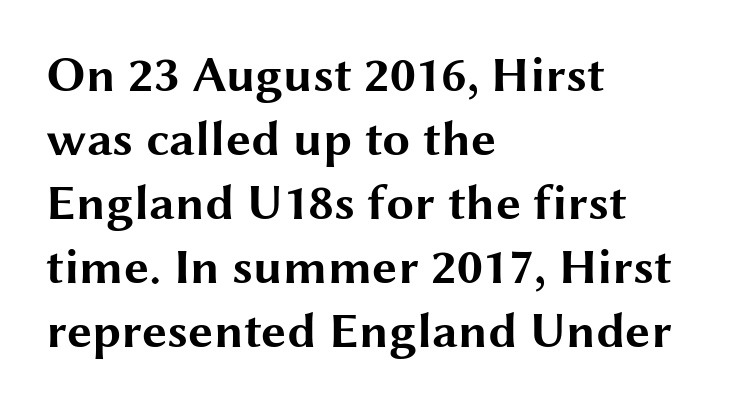
{"serif": "no", "italic": "no", "bold": "yes", "weight": "bold", "width": "wide", "stroke_contrast": "medium", "x_height": "medium", "monospaced": "no", "underline": "no", "align": "left", "line_spacing": "normal", "line_spacing_ratio": 1.28, "letter_spacing": "normal", "letter_spacing_em": 0.0, "glyph_px": 50}
